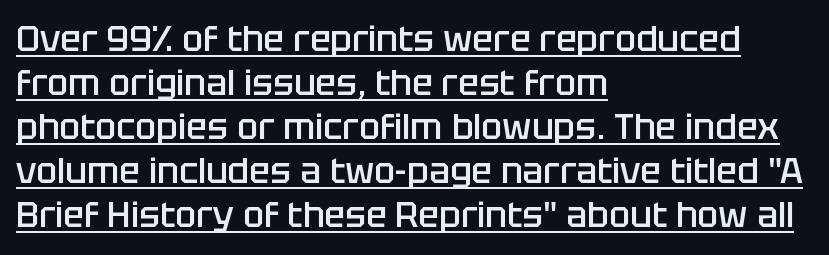
{"serif": "no", "italic": "no", "bold": "semi", "weight": "semibold", "width": "normal", "stroke_contrast": "low", "x_height": "large", "monospaced": "no", "underline": "yes", "align": "left", "line_spacing": "normal", "line_spacing_ratio": 1.26, "letter_spacing": "normal", "letter_spacing_em": 0.0, "glyph_px": 35}
